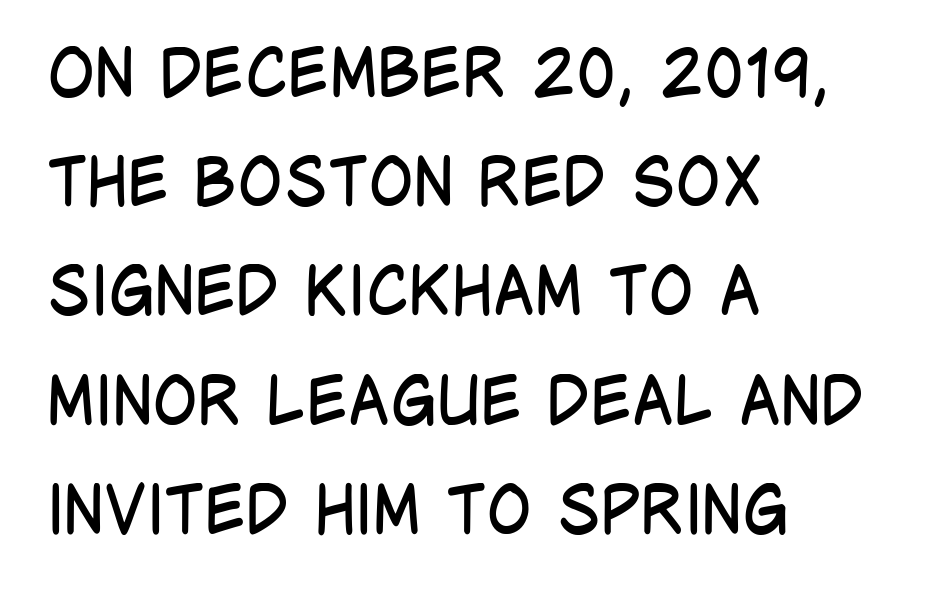
Q: Is the text bold? A: No.
Q: Is the text italic (slanted)? A: No, it is upright.
Q: Is the typeface a serif or a sans-serif typeface? A: Sans-serif.
Q: Is the text underlined? A: No.
Q: How is the paragraph aligned? A: Left-aligned.
Q: Is the spacing between letters normal or unusually wide? A: Normal.
Q: Is the spacing between lines tight, normal or loose? A: Normal.
Q: Width (condensed, normal, or wide)? A: Condensed.
Q: Stroke contrast? A: Low.
Q: x-height? A: Large.
Q: Monospaced? A: No.
